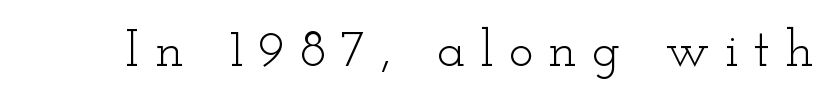
Q: Is the text bold? A: No.
Q: Is the text italic (slanted)? A: No, it is upright.
Q: Is the typeface a serif or a sans-serif typeface? A: Serif.
Q: Is the text underlined? A: No.
Q: Is the spacing between letters normal or unusually wide? A: Unusually wide.
Q: Width (condensed, normal, or wide)? A: Wide.
Q: Stroke contrast? A: Low.
Q: x-height? A: Small.
Q: Monospaced? A: No.
